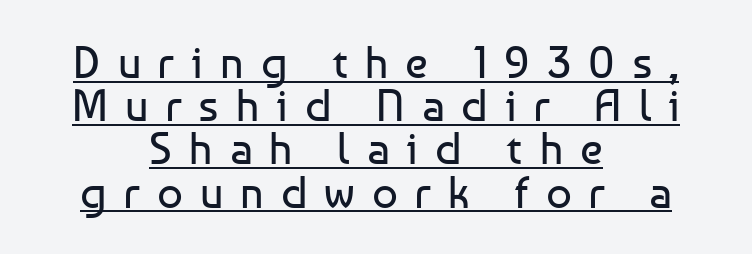
Q: Is the text bold? A: No.
Q: Is the text italic (slanted)? A: No, it is upright.
Q: Is the typeface a serif or a sans-serif typeface? A: Sans-serif.
Q: Is the text underlined? A: Yes.
Q: How is the paragraph aligned? A: Centered.
Q: Is the spacing between letters normal or unusually wide? A: Unusually wide.
Q: Is the spacing between lines tight, normal or loose? A: Tight.
Q: Width (condensed, normal, or wide)? A: Normal.
Q: Stroke contrast? A: Low.
Q: x-height? A: Medium.
Q: Monospaced? A: No.
